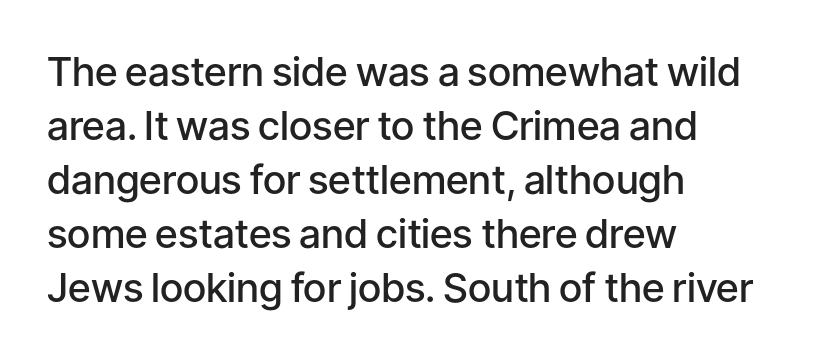
I'd call this a sans setting — the letters go barefoot. Typeset ragged right — the left edge is the straight one. This rendering leaves character spacing at its baseline value. Every letter is mildly thick-stroked: semibold rather than bold. The font's upright variant was chosen for this text.
